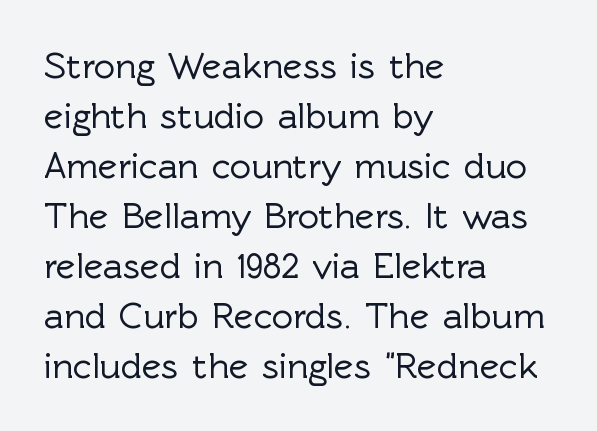
{"serif": "no", "italic": "no", "width": "normal", "x_height": "medium", "monospaced": "no", "underline": "no", "align": "left", "line_spacing": "normal", "line_spacing_ratio": 1.35, "letter_spacing": "normal", "letter_spacing_em": 0.0, "glyph_px": 37}
